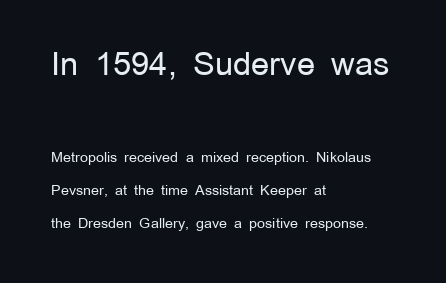
Q: Is the text bold? A: No.
Q: Is the text italic (slanted)? A: No, it is upright.
Q: Is the typeface a serif or a sans-serif typeface? A: Sans-serif.
Q: Is the text underlined? A: No.
Q: How is the paragraph aligned? A: Left-aligned.
Q: Is the spacing between letters normal or unusually wide? A: Normal.
Q: Is the spacing between lines tight, normal or loose? A: Loose.
Q: Which block of text is set in a larger size, the first (top) or the second (bottom)? A: The first (top) one.
Q: Width (condensed, normal, or wide)? A: Normal.
Q: Stroke contrast? A: Low.
Q: x-height? A: Medium.
Q: Monospaced? A: No.
